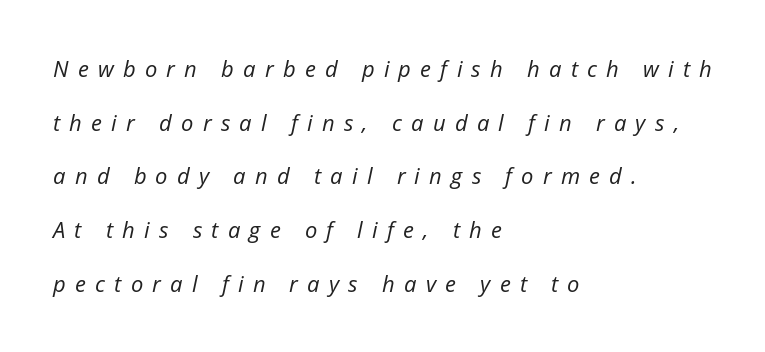
Q: Is the text bold? A: No.
Q: Is the text italic (slanted)? A: Yes, it leans right by about 12 degrees.
Q: Is the text underlined? A: No.
Q: How is the paragraph aligned? A: Left-aligned.
Q: Is the spacing between letters normal or unusually wide? A: Unusually wide.
Q: Is the spacing between lines tight, normal or loose? A: Loose.
